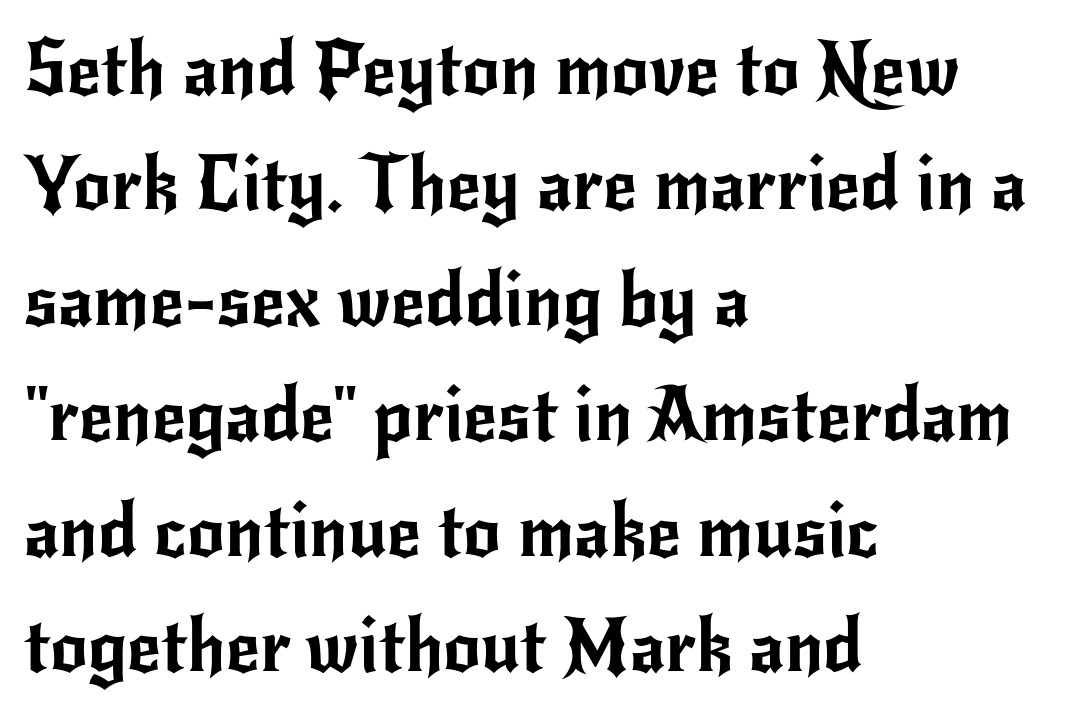
{"serif": "no", "italic": "no", "width": "normal", "stroke_contrast": "low", "x_height": "small", "monospaced": "no", "underline": "no", "align": "left", "line_spacing": "normal", "line_spacing_ratio": 1.56, "letter_spacing": "normal", "letter_spacing_em": 0.0, "glyph_px": 74}
